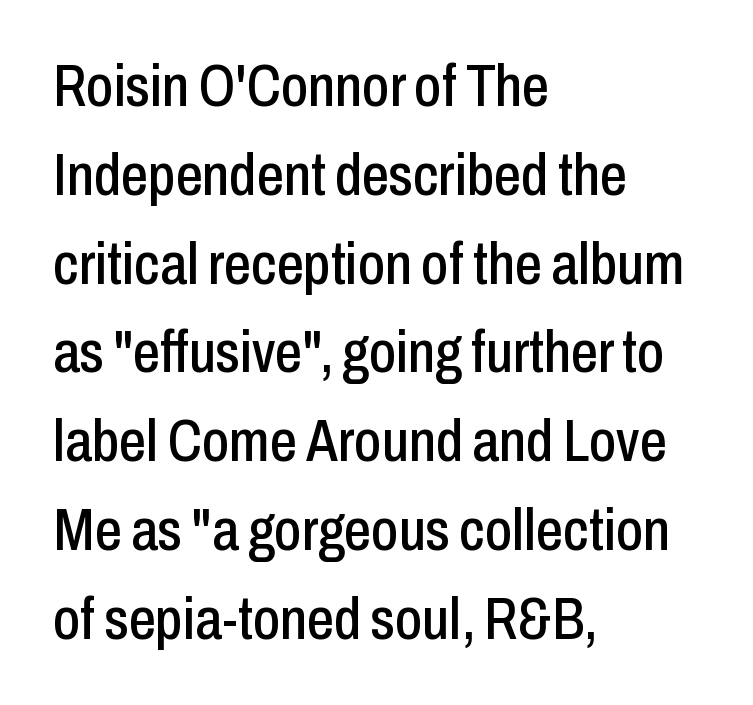
The image shows 60 px condensed sans-serif type, upright; set left-aligned, normal line spacing (1.48x), normal letter spacing, not underlined; low stroke contrast and a medium x-height.
